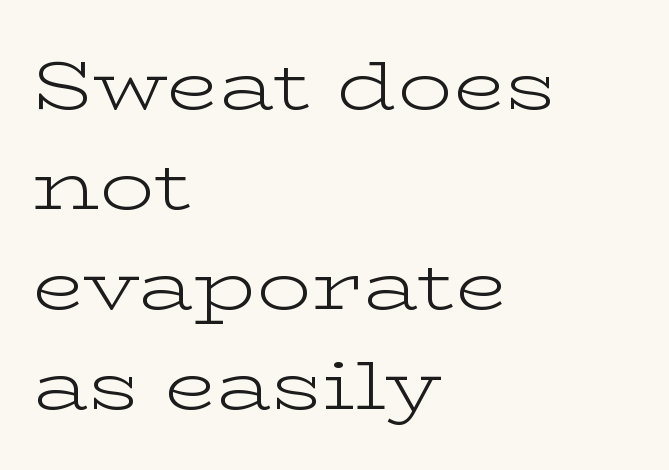
{"serif": "yes", "italic": "no", "bold": "no", "weight": "light", "width": "wide", "stroke_contrast": "low", "x_height": "medium", "monospaced": "no", "underline": "no", "align": "left", "line_spacing": "normal", "line_spacing_ratio": 1.47, "letter_spacing": "normal", "letter_spacing_em": 0.0, "glyph_px": 68}
